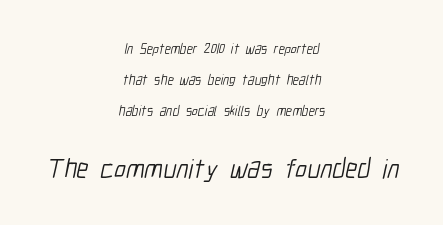
Characters follow at the spacing the type designer built in. Horizontal alignment here is central, giving a formal, balanced look. The lines are spread far apart with generous leading. Letters have the restrained weight of plain body copy at most. The specimen omits any rule beneath the text block's lines. These two chunks differ in scale, with the bottom chunk taking the larger measure.
